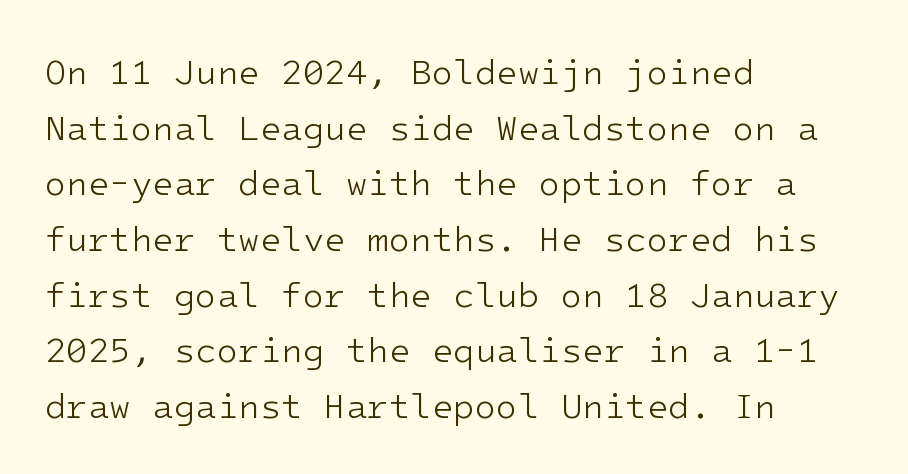
The image shows 35 px light sans-serif type, upright, monospaced; set left-aligned, normal line spacing (1.59x), normal letter spacing, not underlined; low stroke contrast and a medium x-height.
